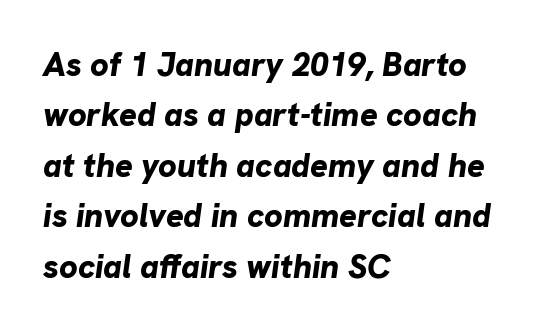
The image shows 33 px bold type, italic (leaning right); set left-aligned, normal line spacing (1.53x), normal letter spacing, not underlined; low stroke contrast and a medium x-height.
